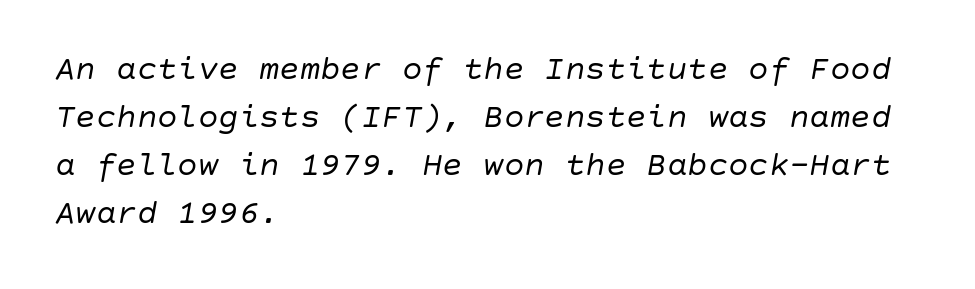
{"italic": "yes", "lean": "right", "slant_degrees": 10, "bold": "no", "weight": "regular", "width": "normal", "stroke_contrast": "low", "x_height": "large", "underline": "no", "align": "left", "line_spacing": "normal", "line_spacing_ratio": 1.41, "letter_spacing": "normal", "letter_spacing_em": 0.0, "glyph_px": 34}
